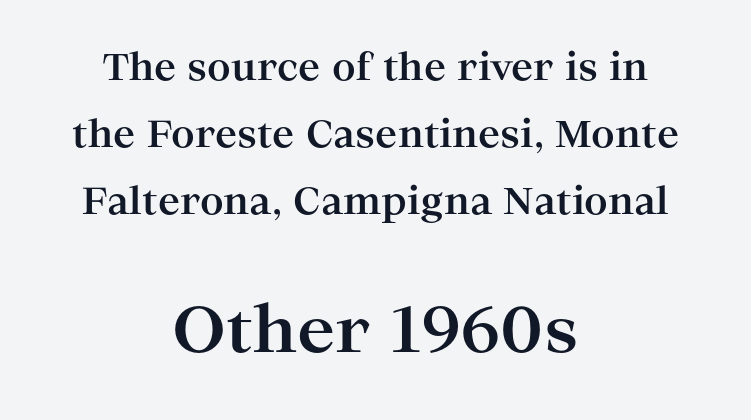
The rendering uses natural spacing where letterforms have individual widths. The lettering holds an erect, upright posture throughout. In this sample the second text group is rendered at the bigger scale. Alignment: centered.
